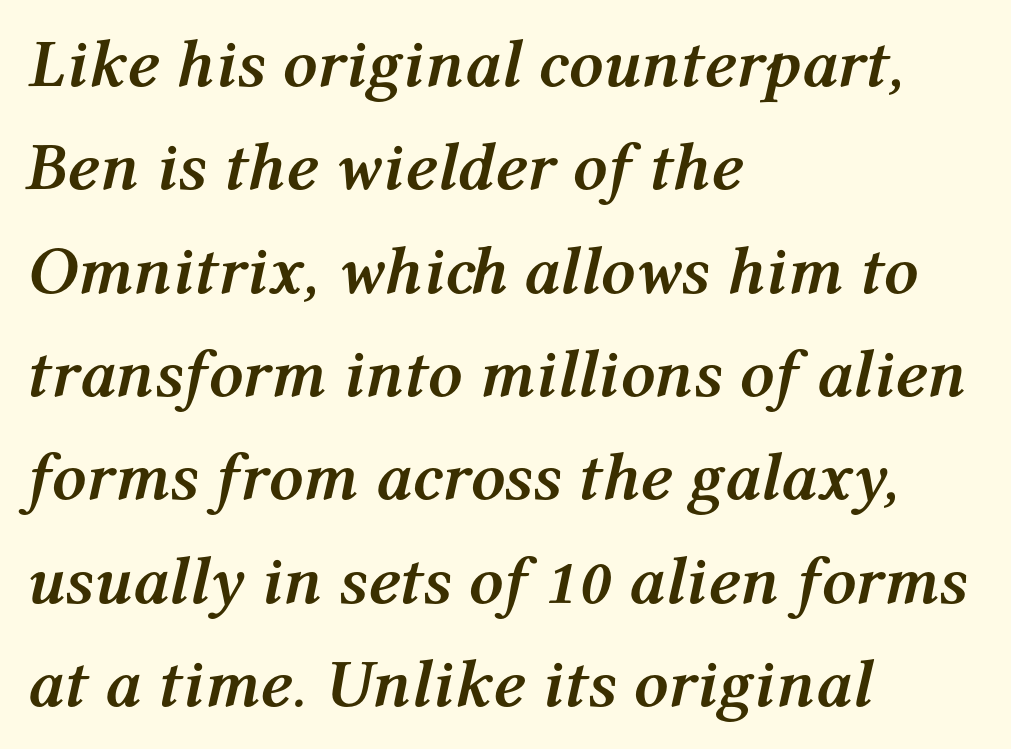
Words float on clear page, feet unadorned. Left-aligned paragraph, ragged on the right. These lines were composed using italics. The rendering uses natural spacing where letterforms have individual widths.
